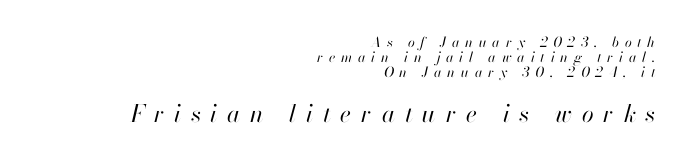
Q: Is the text bold? A: No.
Q: Is the text italic (slanted)? A: Yes, it leans right by about 13 degrees.
Q: Is the text underlined? A: No.
Q: How is the paragraph aligned? A: Right-aligned.
Q: Is the spacing between letters normal or unusually wide? A: Unusually wide.
Q: Is the spacing between lines tight, normal or loose? A: Tight.
Q: Which block of text is set in a larger size, the first (top) or the second (bottom)? A: The second (bottom) one.
